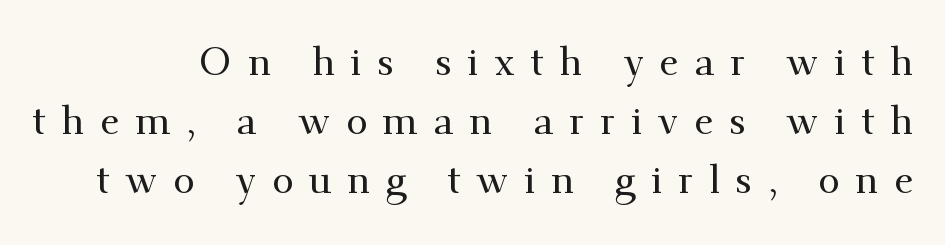
Q: Is the text italic (slanted)? A: No, it is upright.
Q: Is the typeface a serif or a sans-serif typeface? A: Serif.
Q: Is the text underlined? A: No.
Q: Is the spacing between letters normal or unusually wide? A: Unusually wide.
Q: Is the spacing between lines tight, normal or loose? A: Normal.
Q: Width (condensed, normal, or wide)? A: Normal.
Q: Stroke contrast? A: Medium.
Q: x-height? A: Small.
Q: Monospaced? A: No.
